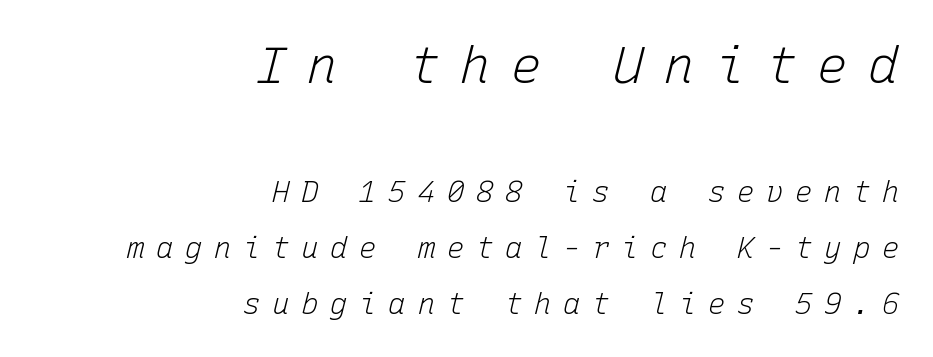
Q: Is the text bold? A: No.
Q: Is the text italic (slanted)? A: Yes, it leans right by about 15 degrees.
Q: Is the text underlined? A: No.
Q: How is the paragraph aligned? A: Right-aligned.
Q: Is the spacing between letters normal or unusually wide? A: Unusually wide.
Q: Is the spacing between lines tight, normal or loose? A: Loose.
Q: Which block of text is set in a larger size, the first (top) or the second (bottom)? A: The first (top) one.
Q: Width (condensed, normal, or wide)? A: Normal.
Q: Stroke contrast? A: Low.
Q: x-height? A: Medium.
Q: Monospaced? A: Yes.
